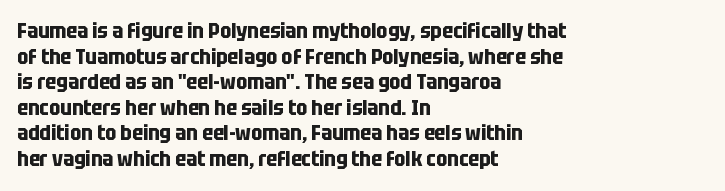
{"italic": "no", "bold": "yes", "underline": "no", "align": "left", "line_spacing_ratio": 1.22, "letter_spacing": "normal", "letter_spacing_em": 0.0, "glyph_px": 21}
